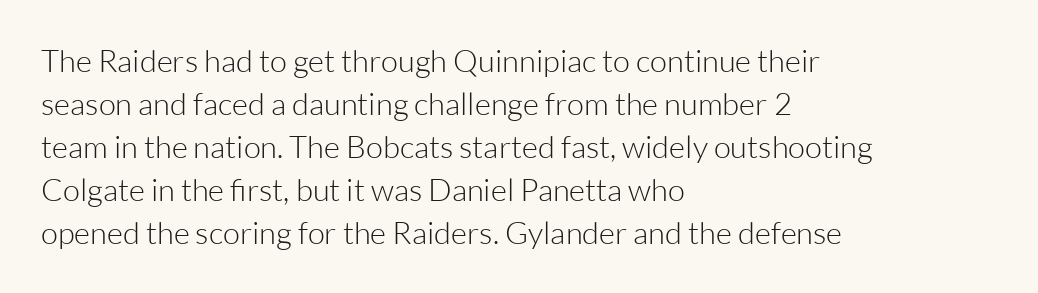
The image shows 31 px light sans-serif type, upright; set left-aligned, normal line spacing (1.39x), normal letter spacing, not underlined; low stroke contrast and a medium x-height.
